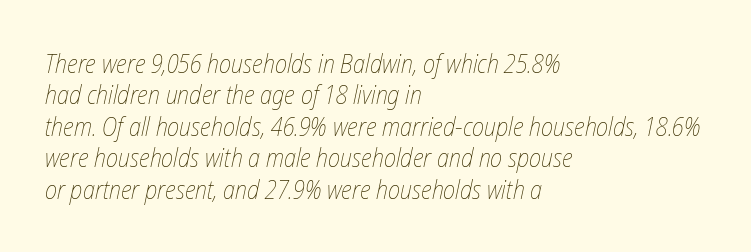
Q: Is the text bold? A: No.
Q: Is the text italic (slanted)? A: Yes, it leans right by about 12 degrees.
Q: Is the text underlined? A: No.
Q: How is the paragraph aligned? A: Left-aligned.
Q: Is the spacing between letters normal or unusually wide? A: Normal.
